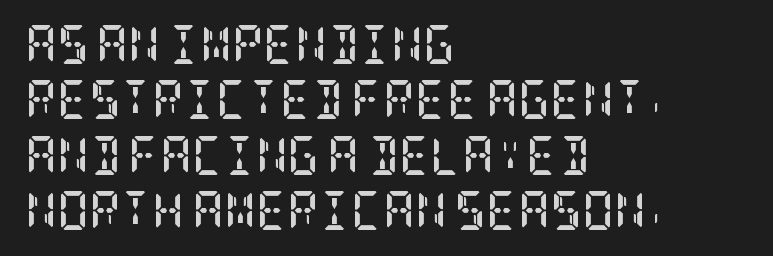
The image shows 39 px semibold, condensed serif type, upright; set left-aligned, normal line spacing (1.42x), normal letter spacing, not underlined; low stroke contrast and a large x-height.
